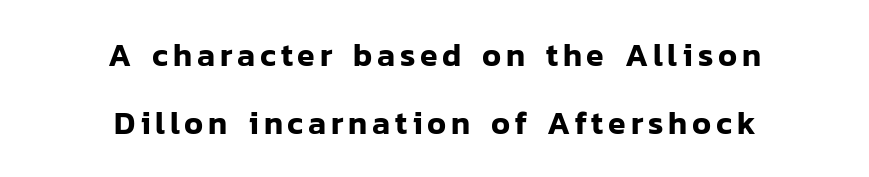
Q: Is the text italic (slanted)? A: No, it is upright.
Q: Is the typeface a serif or a sans-serif typeface? A: Sans-serif.
Q: Is the text underlined? A: No.
Q: How is the paragraph aligned? A: Centered.
Q: Is the spacing between lines tight, normal or loose? A: Loose.
Q: Width (condensed, normal, or wide)? A: Normal.
Q: Stroke contrast? A: Low.
Q: x-height? A: Medium.
Q: Monospaced? A: No.
